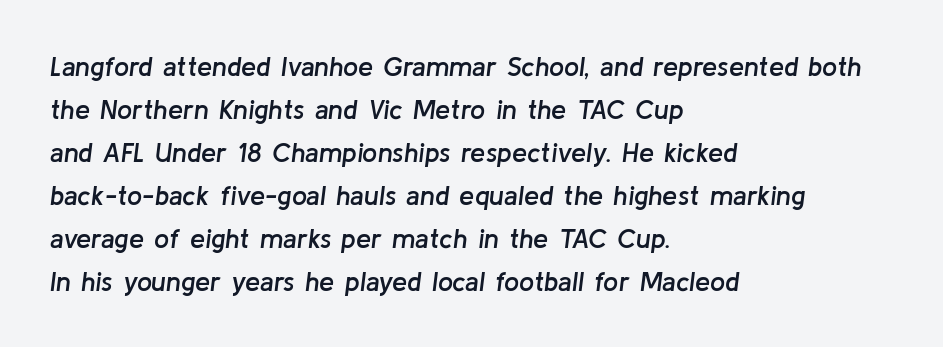
{"italic": "yes", "lean": "right", "slant_degrees": 8, "bold": "semi", "underline": "no", "align": "left", "line_spacing": "normal", "line_spacing_ratio": 1.59, "letter_spacing": "normal", "letter_spacing_em": 0.0, "glyph_px": 27}
